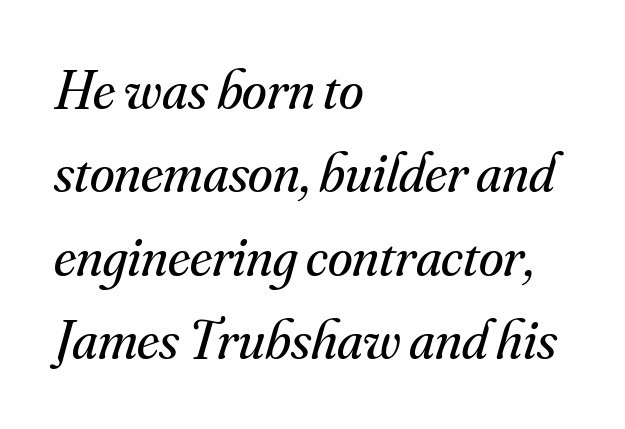
The image shows 56 px regular-weight serif type, italic (leaning right); set left-aligned, normal line spacing (1.49x), normal letter spacing, not underlined; medium stroke contrast and a small x-height.
